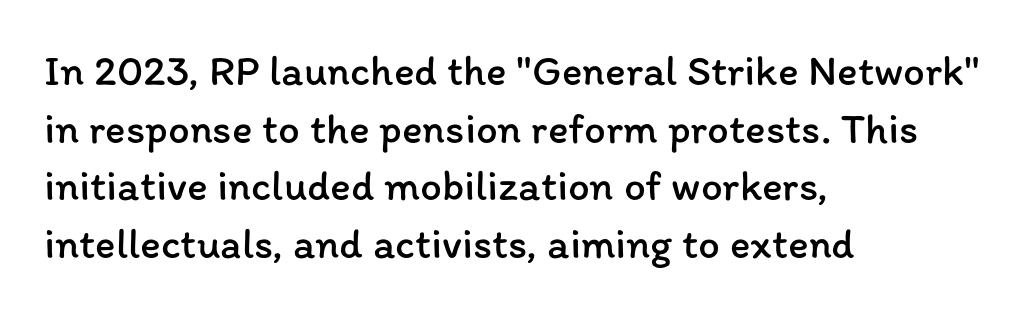
The image shows 43 px regular-weight type, upright; set left-aligned, normal line spacing (1.34x), normal letter spacing, not underlined; low stroke contrast and a medium x-height.
